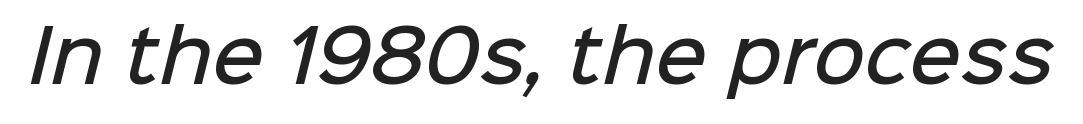
The image shows 71 px semibold sans-serif type; set normal letter spacing, not underlined; low stroke contrast and a medium x-height.
